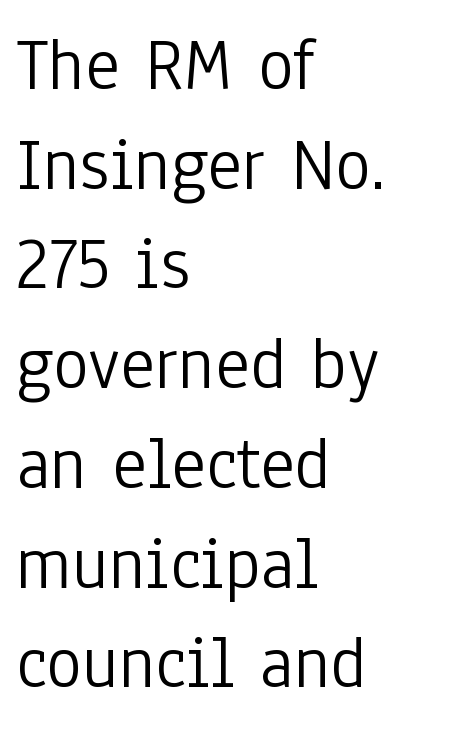
Font category for this specimen: sans-serif. You could not count columns in this text — the font is proportionally spaced. Tracking value appears to be zero — textbook default spacing. The lines sit at an ordinary, default distance from one another. The face looks like a standard text weight, possibly lighter.
